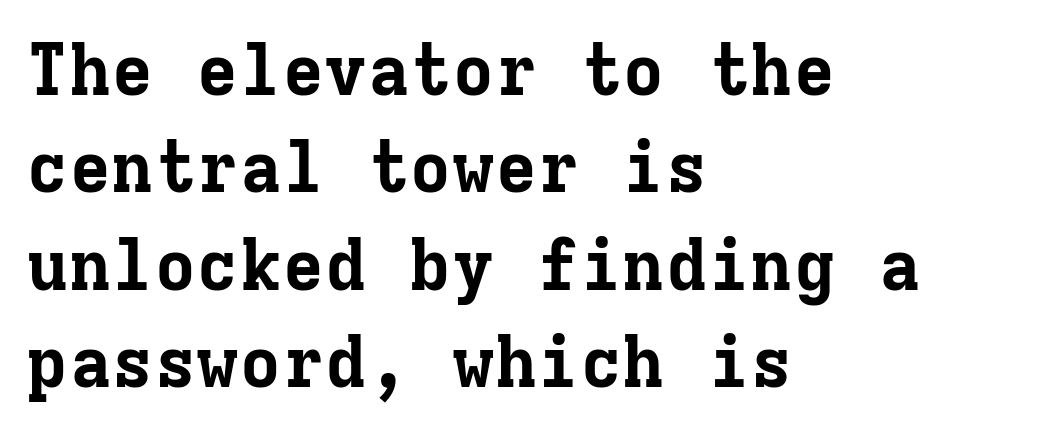
Q: Is the text bold? A: Yes.
Q: Is the text italic (slanted)? A: No, it is upright.
Q: Is the typeface a serif or a sans-serif typeface? A: Serif.
Q: Is the text underlined? A: No.
Q: How is the paragraph aligned? A: Left-aligned.
Q: Is the spacing between letters normal or unusually wide? A: Normal.
Q: Is the spacing between lines tight, normal or loose? A: Normal.
Q: Width (condensed, normal, or wide)? A: Normal.
Q: Stroke contrast? A: Low.
Q: x-height? A: Medium.
Q: Monospaced? A: Yes.
